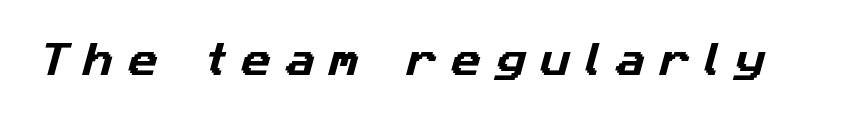
Q: Is the typeface a serif or a sans-serif typeface? A: Sans-serif.
Q: Is the text underlined? A: No.
Q: Is the spacing between letters normal or unusually wide? A: Unusually wide.
Q: Width (condensed, normal, or wide)? A: Normal.
Q: Stroke contrast? A: Low.
Q: x-height? A: Medium.
Q: Monospaced? A: No.
